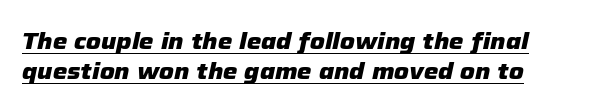
The image shows 23 px bold type, italic (leaning right); set left-aligned, normal line spacing (1.3x), normal letter spacing, underlined.
